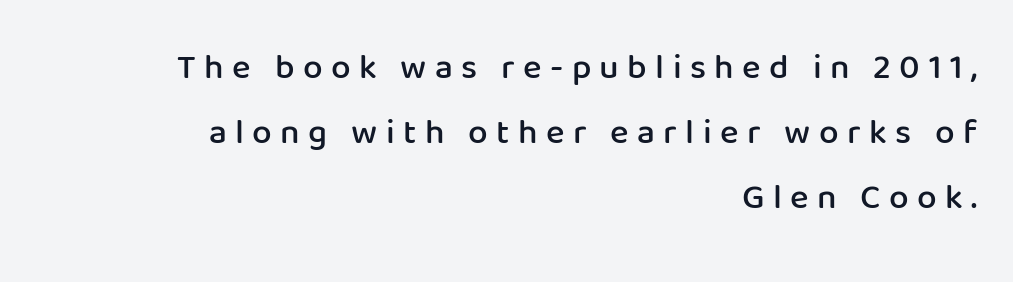
The image shows 35 px semibold sans-serif type, upright; set right-aligned, line spacing 1.86x, unusually wide letter spacing (+0.24 em), not underlined; low stroke contrast and a medium x-height.
